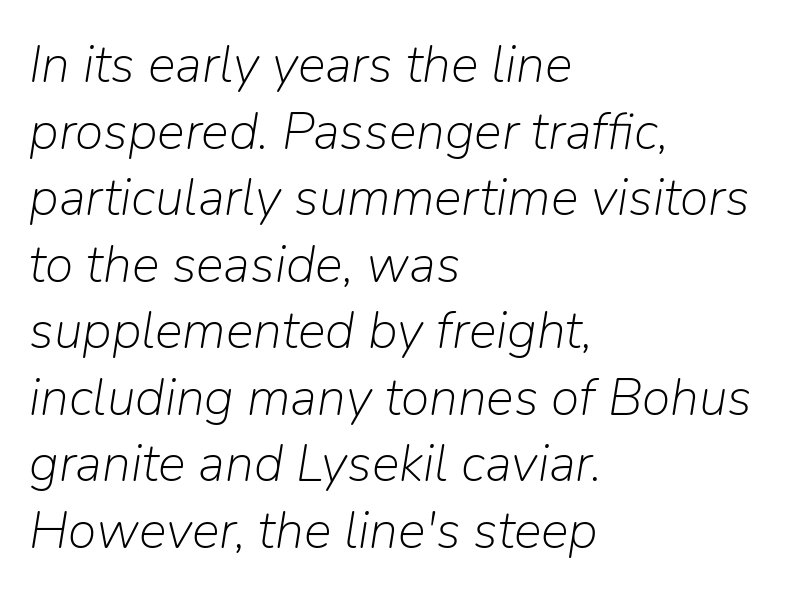
The letterforms sit shoulder to shoulder at normal distance. This is not heavy type; no bold has been used. Does the lettering tilt? It does — this is italic. Looks like regular typesetting: each glyph gets only the width it needs. Vertically, the passage feels balanced, rows spaced as you'd expect. Check under the words: just untouched page.
